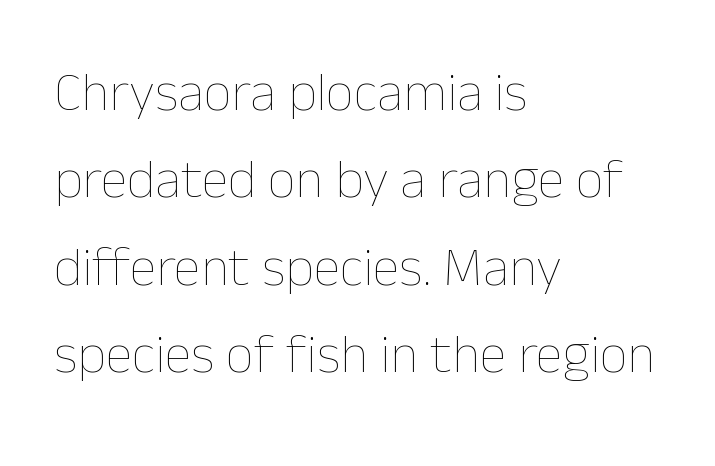
The letters advance in unequal steps, a hallmark of proportional type. Horizontal alignment here is leftward, the default for most running prose. This rendering leaves character spacing at its baseline value. Compared with a typical body face, this is equally light or lighter still. Honestly, the row spacing looks completely unremarkable.
